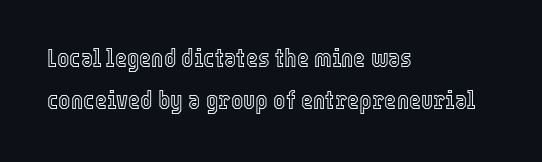
{"italic": "no", "underline": "no", "align": "left", "line_spacing": "normal", "line_spacing_ratio": 1.6, "letter_spacing": "normal", "letter_spacing_em": 0.0, "glyph_px": 26}
